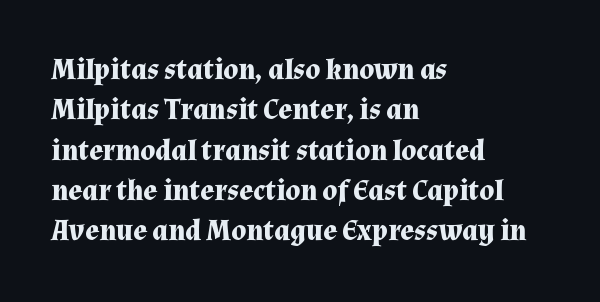
Q: Is the text bold? A: Yes.
Q: Is the text italic (slanted)? A: No, it is upright.
Q: Is the typeface a serif or a sans-serif typeface? A: Serif.
Q: Is the text underlined? A: No.
Q: How is the paragraph aligned? A: Left-aligned.
Q: Is the spacing between letters normal or unusually wide? A: Normal.
Q: Is the spacing between lines tight, normal or loose? A: Normal.
Q: Width (condensed, normal, or wide)? A: Normal.
Q: Stroke contrast? A: Medium.
Q: x-height? A: Medium.
Q: Monospaced? A: No.
